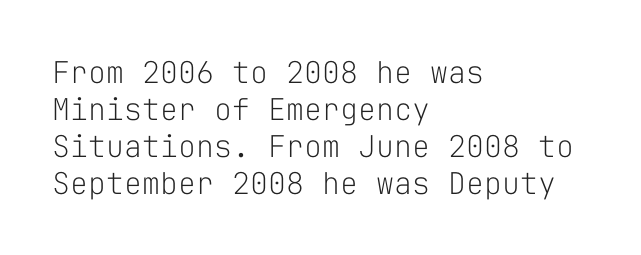
{"serif": "no", "italic": "no", "bold": "no", "weight": "light", "width": "normal", "stroke_contrast": "low", "x_height": "medium", "monospaced": "yes", "underline": "no", "align": "left", "line_spacing_ratio": 1.23, "letter_spacing": "normal", "letter_spacing_em": 0.0, "glyph_px": 30}
